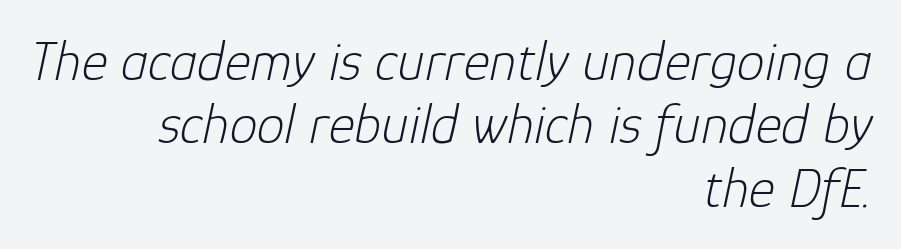
Q: Is the text bold? A: No.
Q: Is the text italic (slanted)? A: Yes, it leans right by about 12 degrees.
Q: Is the text underlined? A: No.
Q: How is the paragraph aligned? A: Right-aligned.
Q: Is the spacing between letters normal or unusually wide? A: Normal.
Q: Is the spacing between lines tight, normal or loose? A: Tight.
Q: Width (condensed, normal, or wide)? A: Normal.
Q: Stroke contrast? A: Low.
Q: x-height? A: Medium.
Q: Monospaced? A: No.
